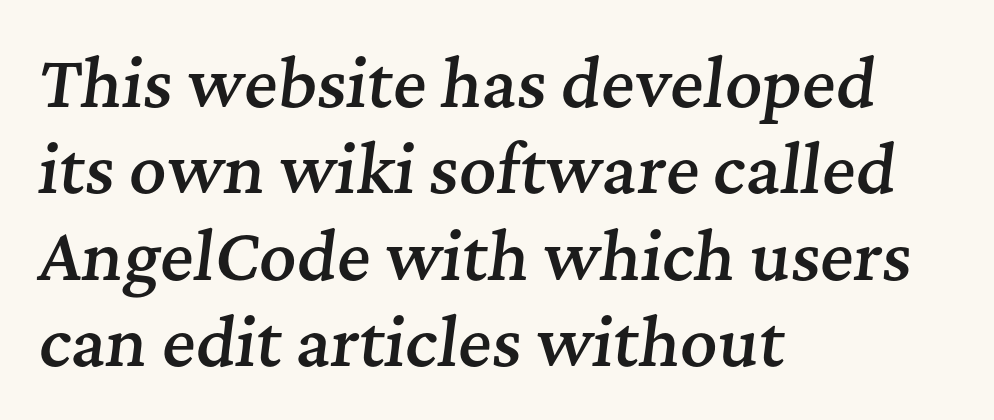
Heft: intermediate — a semibold. A normal amount of white space separates one row of letters from the next. Proportional: the letters do not fall into vertical columns. Students, note that the glyphs here touch the page at normal intervals.
